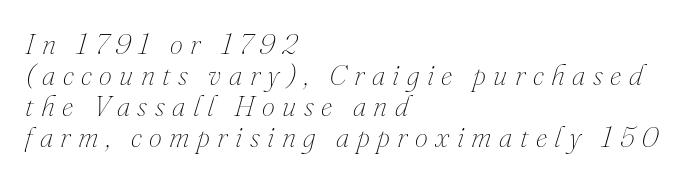
The image shows 29 px thin type, italic (leaning right); set left-aligned, tight line spacing (1.07x), unusually wide letter spacing (+0.26 em), not underlined; medium stroke contrast and a small x-height.
